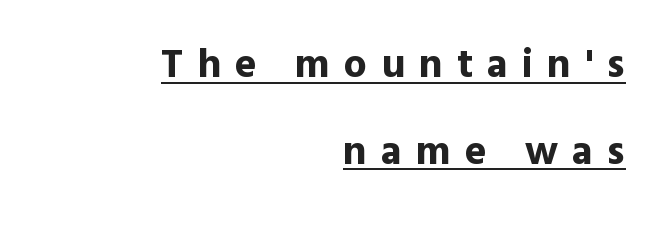
{"serif": "no", "italic": "no", "bold": "yes", "weight": "bold", "width": "normal", "x_height": "medium", "monospaced": "no", "underline": "yes", "align": "right", "line_spacing": "loose", "line_spacing_ratio": 2.11, "letter_spacing": "wide", "letter_spacing_em": 0.34, "glyph_px": 41}
